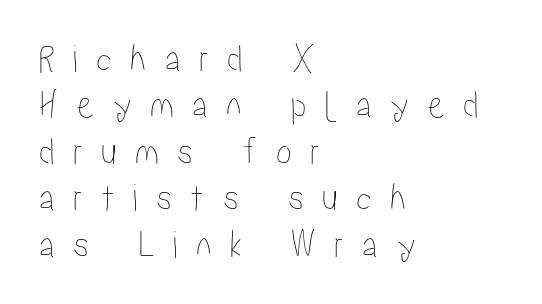
{"italic": "no", "width": "condensed", "stroke_contrast": "low", "x_height": "medium", "monospaced": "no", "underline": "no", "align": "left", "line_spacing_ratio": 1.16, "letter_spacing": "wide", "letter_spacing_em": 0.45, "glyph_px": 40}
